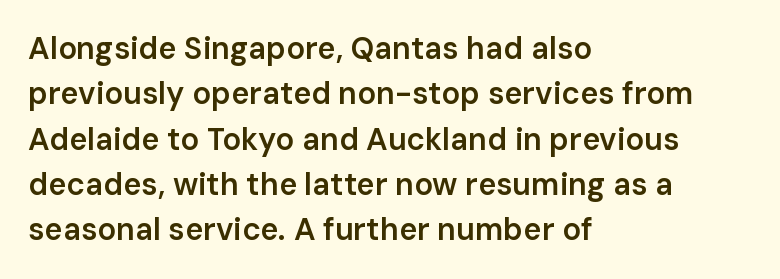
{"serif": "no", "italic": "no", "bold": "semi", "weight": "semibold", "width": "normal", "stroke_contrast": "low", "x_height": "medium", "monospaced": "no", "underline": "no", "align": "left", "line_spacing": "normal", "line_spacing_ratio": 1.46, "letter_spacing": "normal", "letter_spacing_em": 0.0, "glyph_px": 31}
